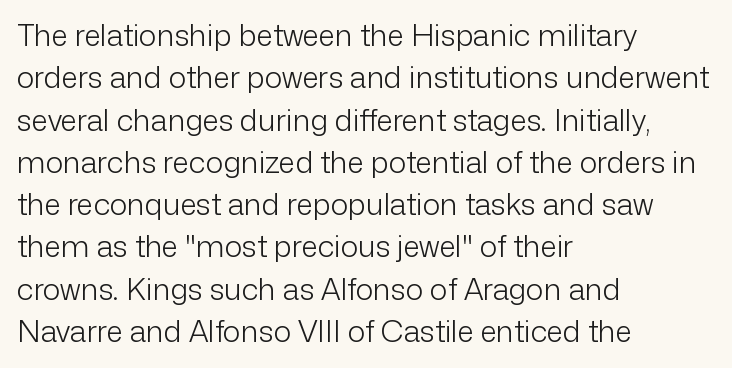
No italicization has been applied; the sample stays upright. Weight: not bold — regular or lighter. Varying glyph widths throughout — classic text-font behaviour. Each word holds together tightly as a unit, with standard inter-letter gaps. A classic flush-left, rag-right setting is used for this passage. The glyphs are unaccompanied by any horizontal stroke below them.
